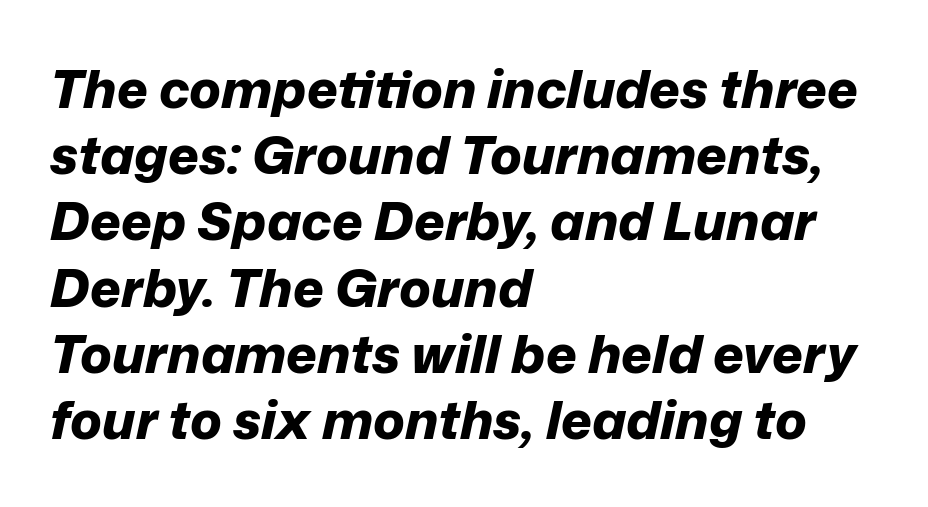
{"italic": "yes", "lean": "right", "slant_degrees": 12, "bold": "yes", "weight": "bold", "width": "normal", "stroke_contrast": "low", "x_height": "medium", "monospaced": "no", "underline": "no", "align": "left", "line_spacing": "normal", "line_spacing_ratio": 1.25, "letter_spacing": "normal", "letter_spacing_em": 0.0, "glyph_px": 53}
